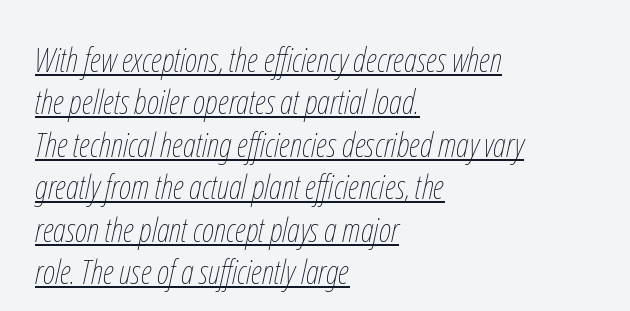
The image shows 34 px thin, condensed type, italic (leaning right); set left-aligned, normal line spacing (1.25x), normal letter spacing, underlined; low stroke contrast and a medium x-height.
